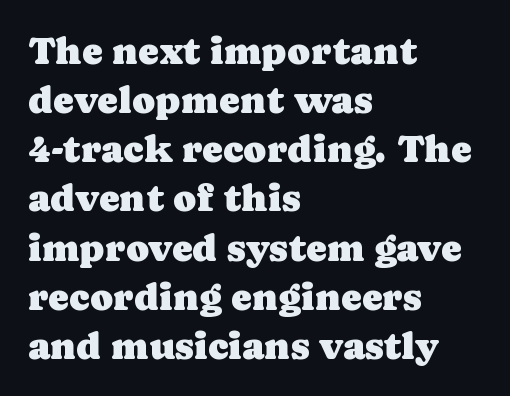
Q: Is the text italic (slanted)? A: No, it is upright.
Q: Is the typeface a serif or a sans-serif typeface? A: Serif.
Q: Is the text underlined? A: No.
Q: How is the paragraph aligned? A: Left-aligned.
Q: Is the spacing between letters normal or unusually wide? A: Normal.
Q: Is the spacing between lines tight, normal or loose? A: Normal.
Q: Width (condensed, normal, or wide)? A: Normal.
Q: Stroke contrast? A: Low.
Q: x-height? A: Medium.
Q: Monospaced? A: No.
